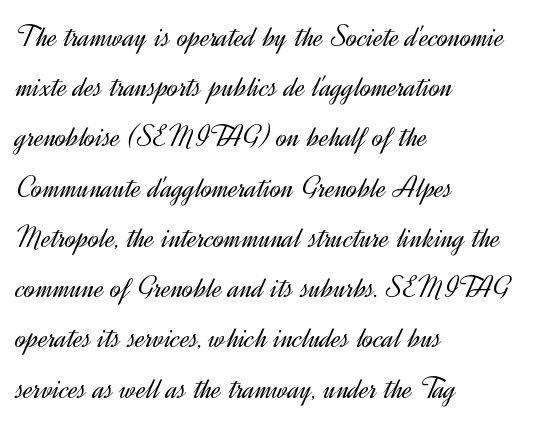
Q: Is the text bold? A: No.
Q: Is the text italic (slanted)? A: Yes.
Q: Is the typeface a serif or a sans-serif typeface? A: Sans-serif.
Q: Is the text underlined? A: No.
Q: How is the paragraph aligned? A: Left-aligned.
Q: Is the spacing between letters normal or unusually wide? A: Normal.
Q: Is the spacing between lines tight, normal or loose? A: Normal.
Q: Width (condensed, normal, or wide)? A: Normal.
Q: x-height? A: Small.
Q: Monospaced? A: No.
